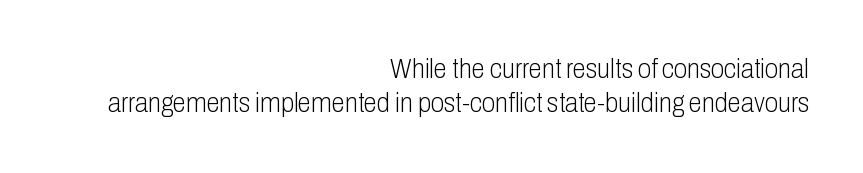
Every character sits straight up, as roman type does. The typesetter chose a ragged-left arrangement here. Glyph-to-glyph distance matches everyday printed text. Lines of text with bare space underneath. Weight: in the light-to-regular range.
